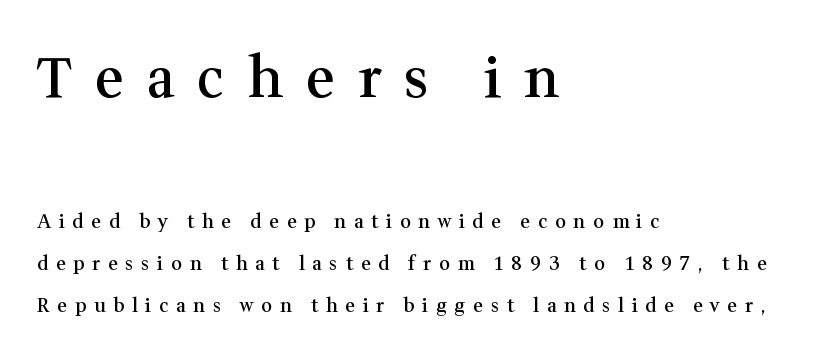
The image shows 56 px semibold serif type, upright; set left-aligned, loose line spacing (2.23x), unusually wide letter spacing (+0.4 em), not underlined; the first (top) block is 2.95x larger; medium stroke contrast and a medium x-height.
